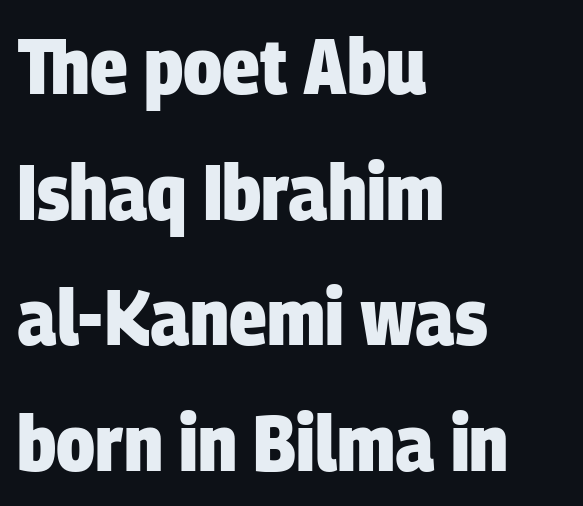
Q: Is the text bold? A: Yes.
Q: Is the typeface a serif or a sans-serif typeface? A: Sans-serif.
Q: Is the text underlined? A: No.
Q: How is the paragraph aligned? A: Left-aligned.
Q: Is the spacing between letters normal or unusually wide? A: Normal.
Q: Is the spacing between lines tight, normal or loose? A: Normal.
Q: Width (condensed, normal, or wide)? A: Condensed.
Q: Stroke contrast? A: Low.
Q: x-height? A: Large.
Q: Monospaced? A: No.
